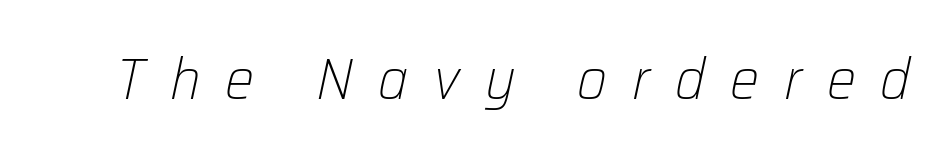
Q: Is the text bold? A: No.
Q: Is the text italic (slanted)? A: Yes, it leans right by about 12 degrees.
Q: Is the text underlined? A: No.
Q: Is the spacing between letters normal or unusually wide? A: Unusually wide.
Q: Width (condensed, normal, or wide)? A: Normal.
Q: Stroke contrast? A: Low.
Q: x-height? A: Medium.
Q: Monospaced? A: No.
